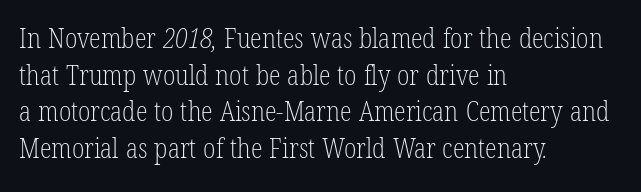
{"bold": "no", "underline": "no", "align": "left", "line_spacing": "normal", "line_spacing_ratio": 1.36, "letter_spacing": "normal", "letter_spacing_em": 0.0, "glyph_px": 27}
